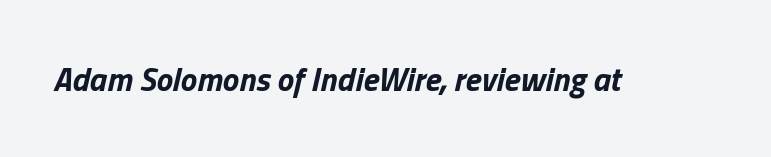
The image shows 33 px bold type, italic (leaning right); set normal letter spacing, not underlined; low stroke contrast and a medium x-height.
